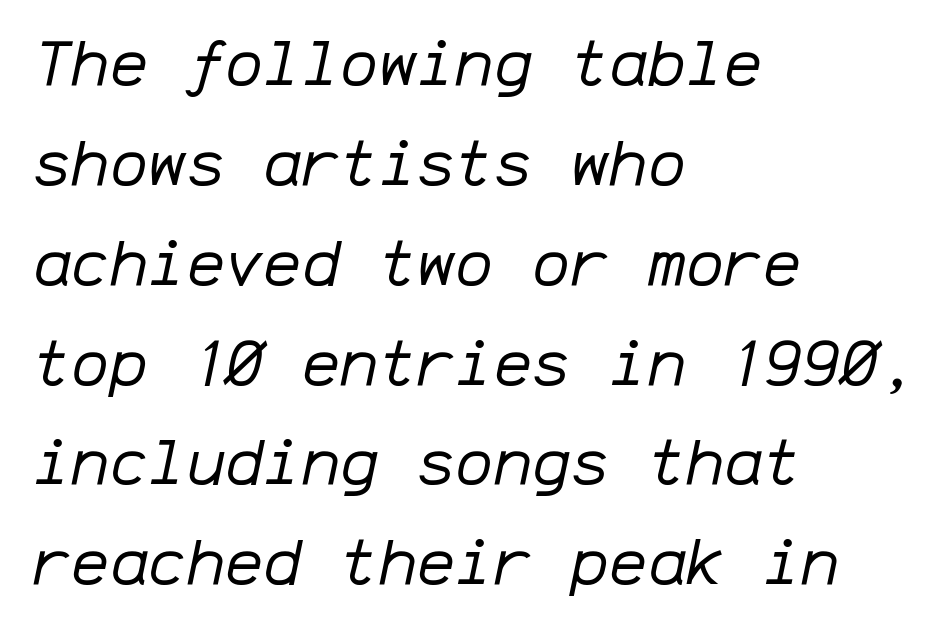
Q: Is the text bold? A: No.
Q: Is the text italic (slanted)? A: Yes, it leans right by about 12 degrees.
Q: Is the text underlined? A: No.
Q: How is the paragraph aligned? A: Left-aligned.
Q: Is the spacing between letters normal or unusually wide? A: Normal.
Q: Is the spacing between lines tight, normal or loose? A: Normal.
Q: Width (condensed, normal, or wide)? A: Normal.
Q: Stroke contrast? A: Low.
Q: x-height? A: Medium.
Q: Monospaced? A: Yes.
